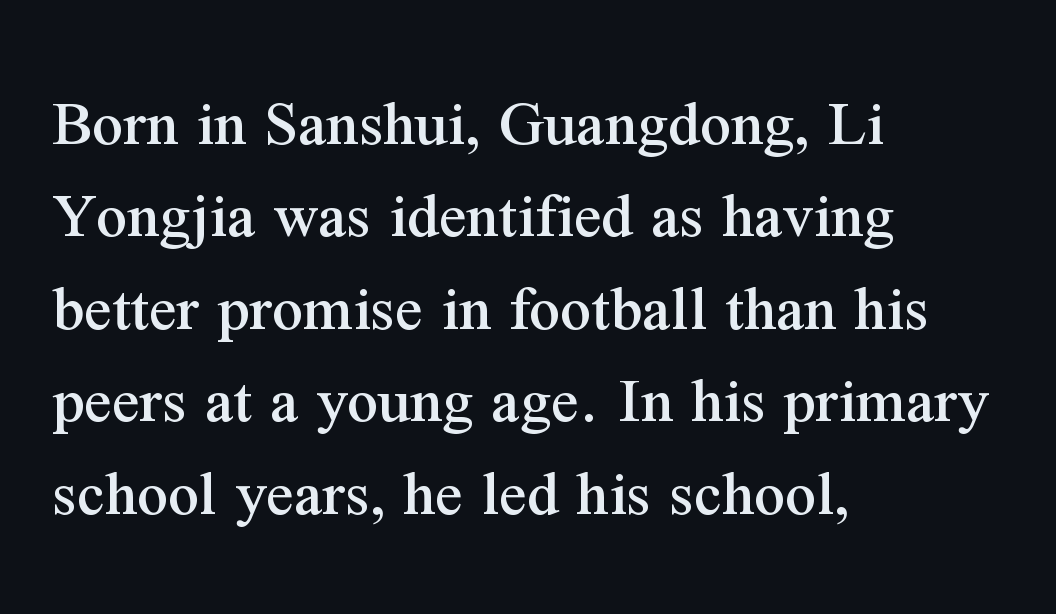
{"serif": "yes", "italic": "no", "width": "normal", "stroke_contrast": "medium", "x_height": "medium", "monospaced": "no", "underline": "no", "align": "left", "line_spacing": "normal", "line_spacing_ratio": 1.36, "letter_spacing": "normal", "letter_spacing_em": 0.0, "glyph_px": 68}
